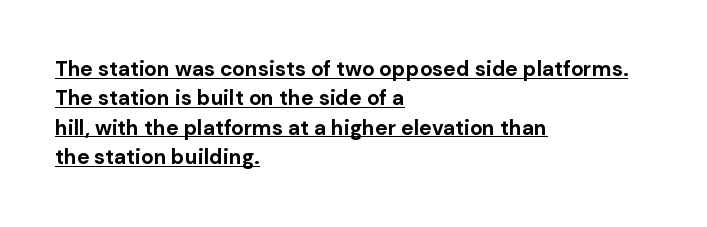
There is no visible air inserted between adjacent glyphs. I'd describe the lettering as bold — thick and assertive. How would I describe the line gaps? Plain and ordinary. These lines are set flush left with a ragged right edge.
